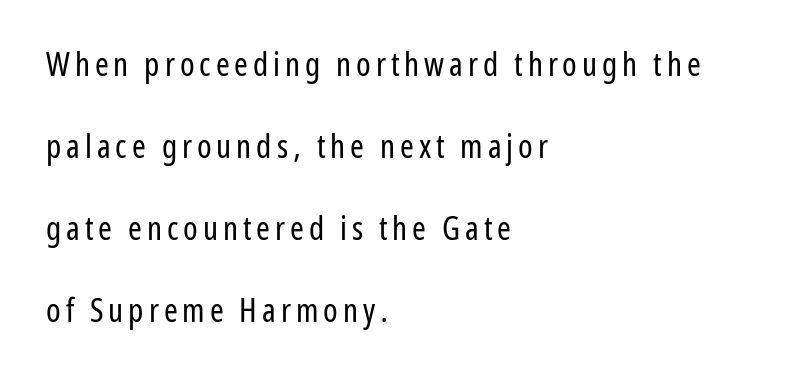
Q: Is the text bold? A: No.
Q: Is the text italic (slanted)? A: No, it is upright.
Q: Is the typeface a serif or a sans-serif typeface? A: Sans-serif.
Q: Is the text underlined? A: No.
Q: How is the paragraph aligned? A: Left-aligned.
Q: Is the spacing between lines tight, normal or loose? A: Loose.
Q: Width (condensed, normal, or wide)? A: Condensed.
Q: Stroke contrast? A: Low.
Q: x-height? A: Medium.
Q: Monospaced? A: No.
